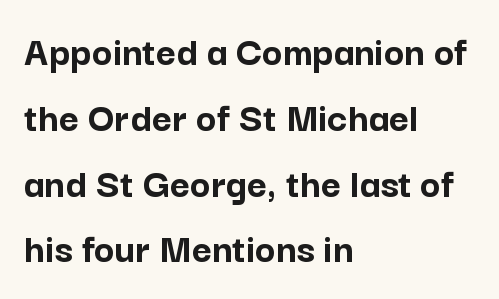
{"serif": "no", "italic": "no", "bold": "yes", "weight": "semibold", "width": "normal", "stroke_contrast": "low", "x_height": "medium", "monospaced": "no", "underline": "no", "align": "left", "line_spacing": "normal", "line_spacing_ratio": 1.53, "letter_spacing": "normal", "letter_spacing_em": 0.0, "glyph_px": 43}
